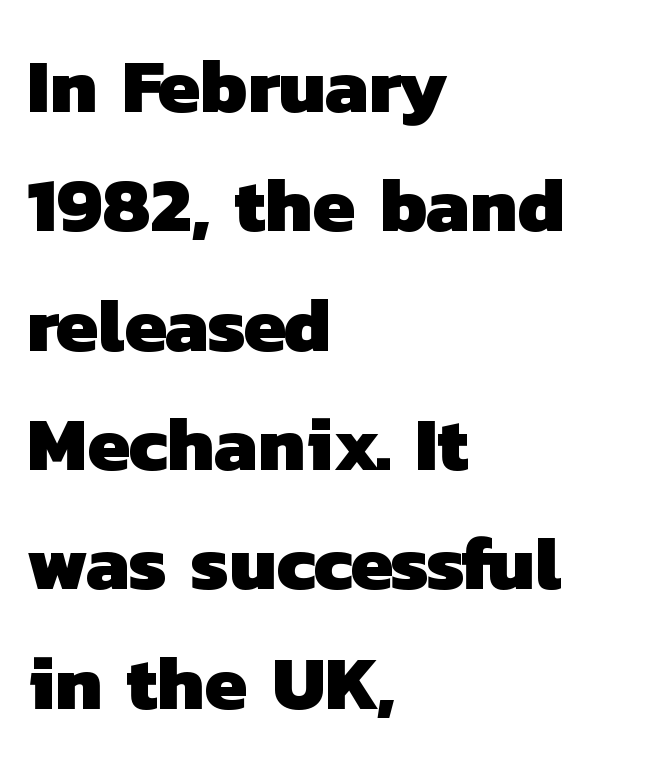
In terms of weight, the rendering is a true, heavy bold. Visually the block forms a straight wall on the left and a jagged coastline on the right. The strip under each line holds only bare page. These lines are rendered in a variable-pitch font. The glyphs in this specimen are sans serif.
